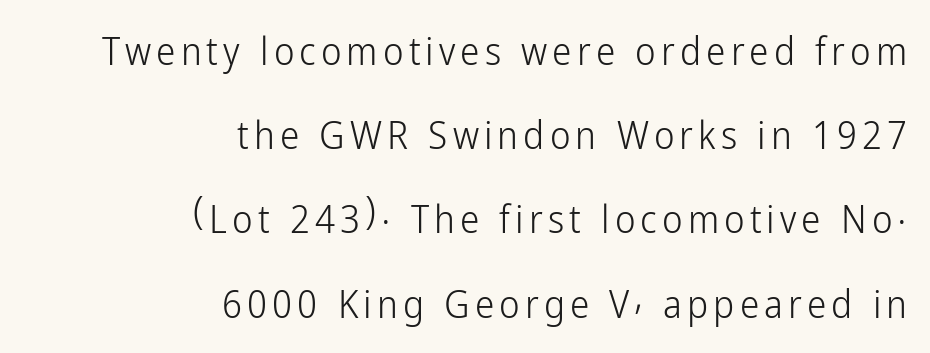
The image shows 39 px light, condensed sans-serif type, upright; set right-aligned, loose line spacing (2.16x), not underlined; low stroke contrast and a medium x-height.
